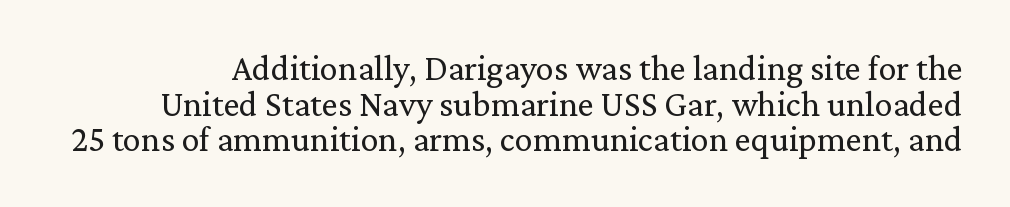
{"serif": "yes", "italic": "no", "bold": "no", "weight": "regular", "width": "normal", "stroke_contrast": "medium", "x_height": "medium", "monospaced": "no", "underline": "no", "line_spacing": "tight", "line_spacing_ratio": 0.99, "letter_spacing": "normal", "letter_spacing_em": 0.0, "glyph_px": 36}
